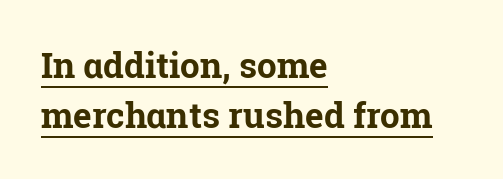
Q: Is the text bold? A: Yes.
Q: Is the text italic (slanted)? A: No, it is upright.
Q: Is the typeface a serif or a sans-serif typeface? A: Serif.
Q: Is the text underlined? A: Yes.
Q: How is the paragraph aligned? A: Left-aligned.
Q: Is the spacing between letters normal or unusually wide? A: Normal.
Q: Is the spacing between lines tight, normal or loose? A: Normal.
Q: Width (condensed, normal, or wide)? A: Normal.
Q: Stroke contrast? A: Low.
Q: x-height? A: Medium.
Q: Monospaced? A: No.
